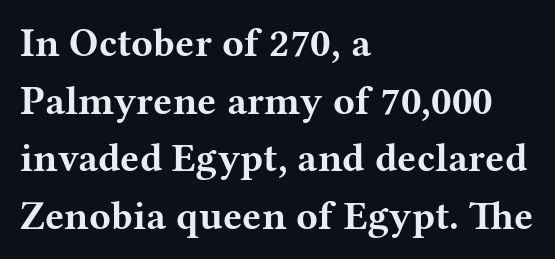
Notice how descenders clear the ascenders below comfortably — that's standard leading. Ordinary non-slanted type is in use. These lines carry a lot of weight — the face is fully bold. Spacing between characters is what you'd get straight out of the box.
